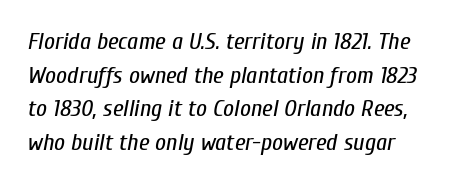
The image shows 24 px text type, italic (leaning right); set normal line spacing (1.4x), normal letter spacing, not underlined.
